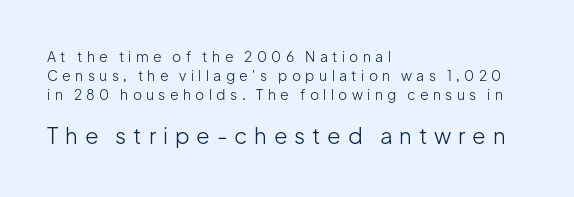
Words appear elongated and porous because spacing is wide. A student would call this left alignment; a typographer would say flush left, rag right. Is there any slant? The stems are plumb. Each new line begins a customary step beneath the previous one.
